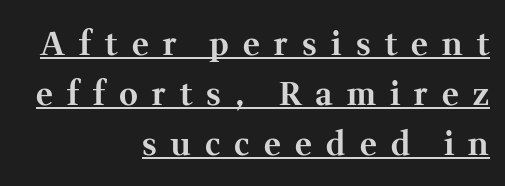
The space between consecutive lines is moderate. Does the weight exceed regular? Yes, all the way to bold. Short and long lines alike share a common ending point at right. Is this a sans? No — the strokes have serifs. A typesetter would call this heavily tracked-out type. Each letter keeps its own natural width here, so spacing adapts to shape.
